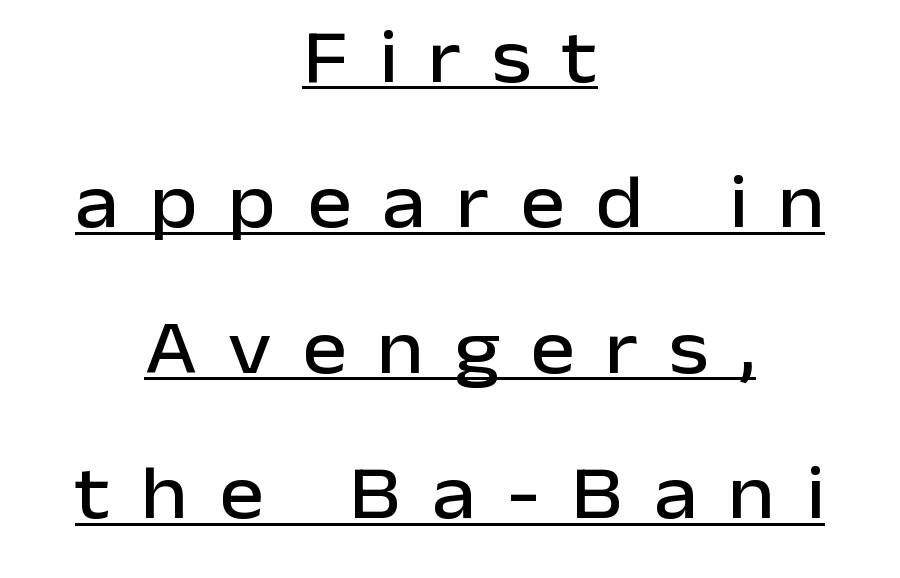
Q: Is the text italic (slanted)? A: No, it is upright.
Q: Is the typeface a serif or a sans-serif typeface? A: Sans-serif.
Q: Is the text underlined? A: Yes.
Q: How is the paragraph aligned? A: Centered.
Q: Is the spacing between letters normal or unusually wide? A: Unusually wide.
Q: Is the spacing between lines tight, normal or loose? A: Loose.
Q: Width (condensed, normal, or wide)? A: Normal.
Q: Stroke contrast? A: Low.
Q: x-height? A: Medium.
Q: Monospaced? A: No.
